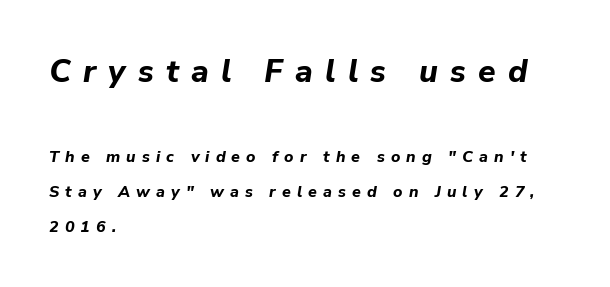
The image shows 32 px bold type, italic (leaning right); set left-aligned, loose line spacing (2.19x), unusually wide letter spacing (+0.38 em), not underlined; the first (top) block is 2.0x larger; low stroke contrast and a medium x-height.
